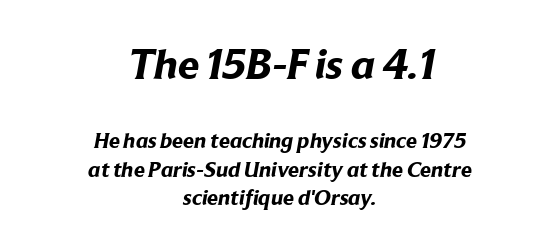
The image shows 43 px bold sans-serif type; set centered, normal line spacing (1.28x), normal letter spacing, not underlined; the first (top) block is 1.95x larger; low stroke contrast and a medium x-height.
